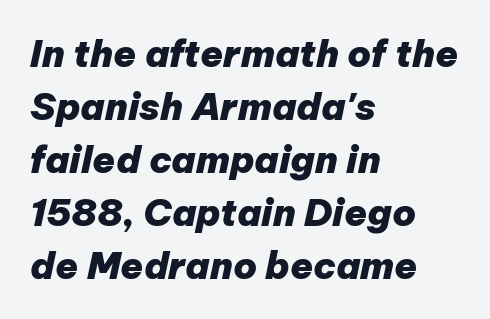
The image shows 37 px heavy type, italic (leaning right); set left-aligned, normal line spacing (1.43x), normal letter spacing, not underlined; low stroke contrast and a medium x-height.
